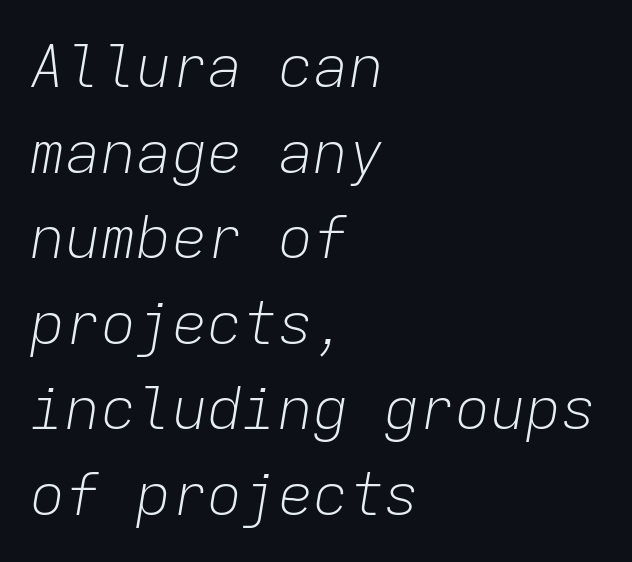
{"italic": "yes", "lean": "right", "slant_degrees": 9, "bold": "no", "weight": "light", "width": "normal", "stroke_contrast": "low", "x_height": "medium", "monospaced": "yes", "underline": "no", "align": "left", "line_spacing": "normal", "line_spacing_ratio": 1.45, "letter_spacing": "normal", "letter_spacing_em": 0.0, "glyph_px": 59}
